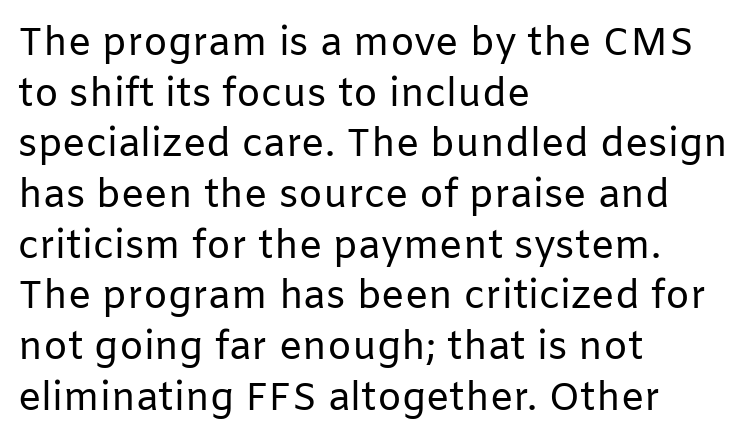
{"serif": "no", "italic": "no", "bold": "no", "weight": "regular", "width": "normal", "stroke_contrast": "low", "x_height": "medium", "monospaced": "no", "underline": "no", "align": "left", "line_spacing": "normal", "line_spacing_ratio": 1.3, "letter_spacing": "normal", "letter_spacing_em": 0.0, "glyph_px": 39}
